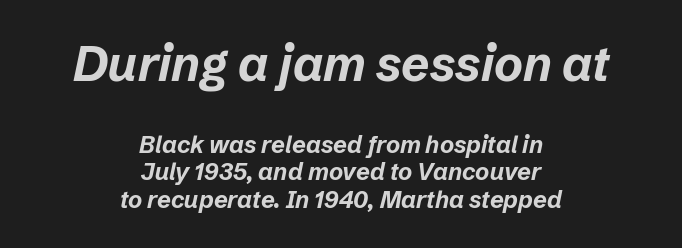
Q: Is the text bold? A: Yes.
Q: Is the text italic (slanted)? A: Yes, it leans right by about 12 degrees.
Q: Is the text underlined? A: No.
Q: How is the paragraph aligned? A: Centered.
Q: Is the spacing between letters normal or unusually wide? A: Normal.
Q: Is the spacing between lines tight, normal or loose? A: Tight.
Q: Which block of text is set in a larger size, the first (top) or the second (bottom)? A: The first (top) one.
Q: Width (condensed, normal, or wide)? A: Normal.
Q: Stroke contrast? A: Low.
Q: x-height? A: Medium.
Q: Monospaced? A: No.
